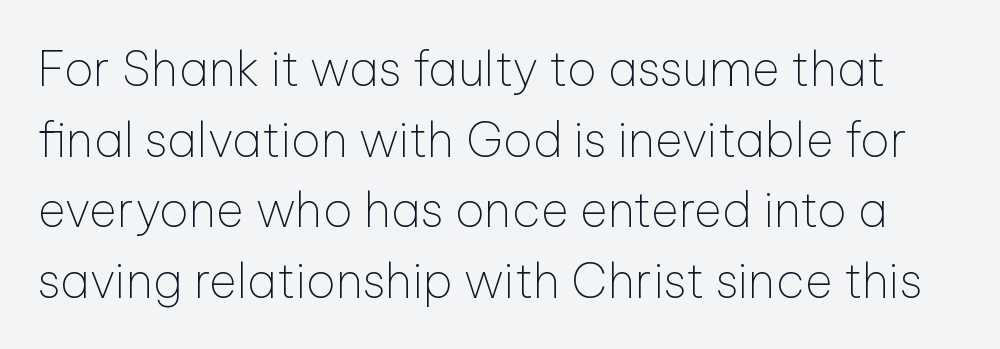
The image shows 48 px thin sans-serif type, upright; set normal line spacing (1.47x), normal letter spacing, not underlined; low stroke contrast and a medium x-height.
